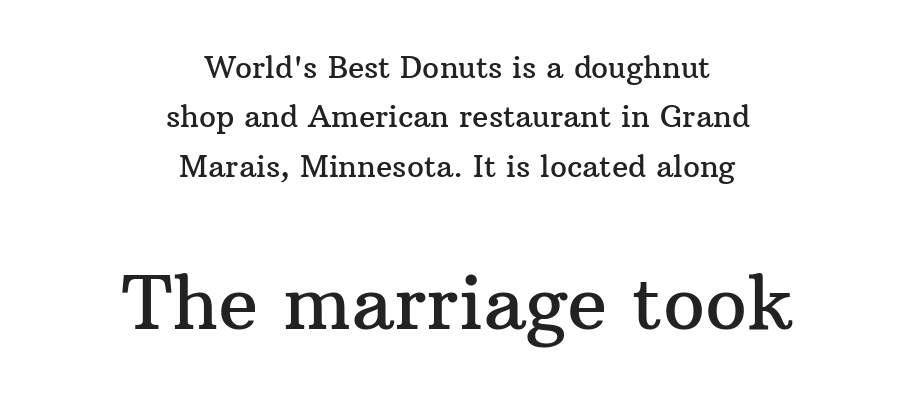
The image shows 74 px serif type, upright; set centered, normal line spacing (1.65x), normal letter spacing, not underlined; the second (bottom) block is 2.47x larger; medium stroke contrast and a medium x-height.
